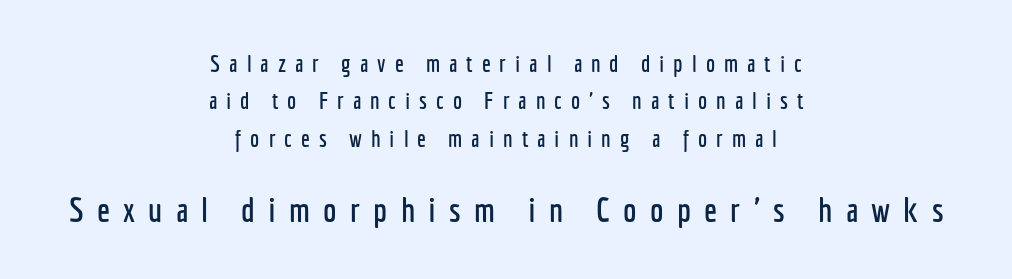
Q: Is the text italic (slanted)? A: No, it is upright.
Q: Is the typeface a serif or a sans-serif typeface? A: Sans-serif.
Q: Is the text underlined? A: No.
Q: How is the paragraph aligned? A: Centered.
Q: Is the spacing between letters normal or unusually wide? A: Unusually wide.
Q: Is the spacing between lines tight, normal or loose? A: Normal.
Q: Which block of text is set in a larger size, the first (top) or the second (bottom)? A: The second (bottom) one.
Q: Width (condensed, normal, or wide)? A: Condensed.
Q: Stroke contrast? A: Low.
Q: x-height? A: Medium.
Q: Monospaced? A: No.
